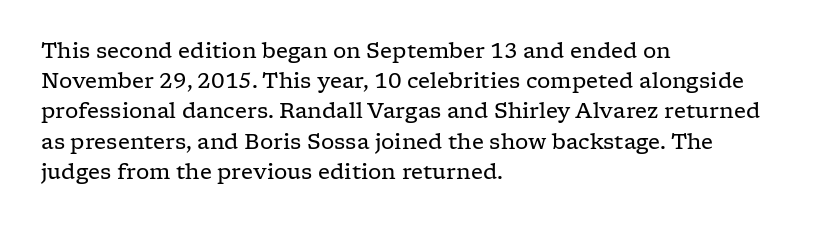
Q: Is the text bold? A: No.
Q: Is the text italic (slanted)? A: No, it is upright.
Q: Is the text underlined? A: No.
Q: How is the paragraph aligned? A: Left-aligned.
Q: Is the spacing between letters normal or unusually wide? A: Normal.
Q: Is the spacing between lines tight, normal or loose? A: Normal.
